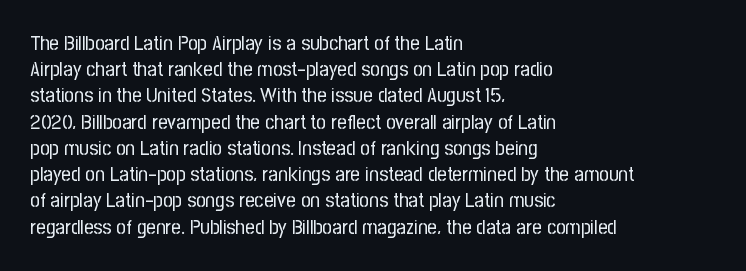
{"italic": "no", "bold": "no", "underline": "no", "align": "left", "line_spacing": "normal", "line_spacing_ratio": 1.25, "letter_spacing": "normal", "letter_spacing_em": 0.0, "glyph_px": 21}
